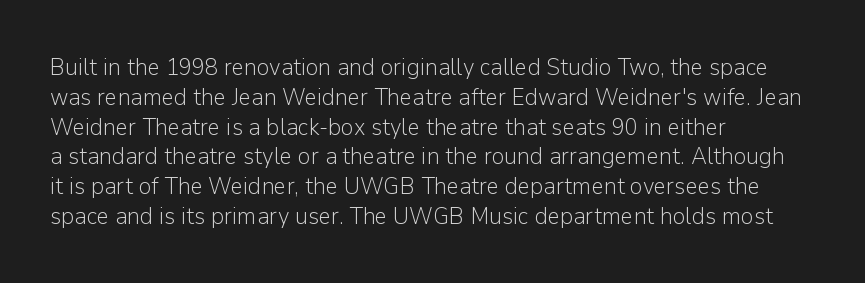
The image shows 24 px text type, upright; set left-aligned, line spacing 1.24x, normal letter spacing, not underlined.
